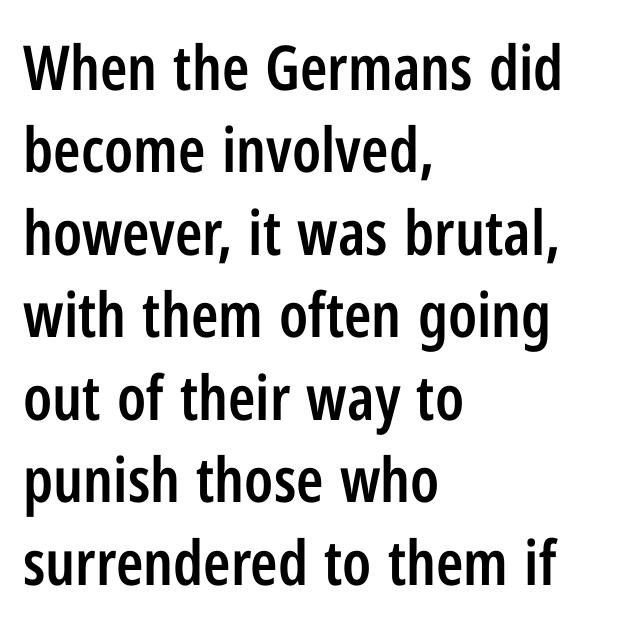
Anything drawn beneath the words? Only blank space. How would I describe the line gaps? Plain and ordinary. Moderately thickened strokes mark this as semibold type. Character widths vary here, with narrow letters taking less room than wide ones.
